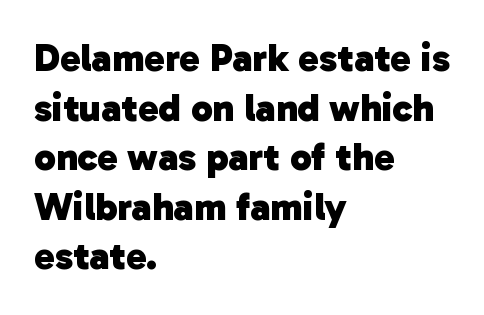
Baseline-to-baseline distance is the conventional proportion of letter height. Spacing verdict: proportional, widths tailored to each character. In terms of weight, the rendering is a true, heavy bold. Students, note that the glyphs here touch the page at normal intervals.
